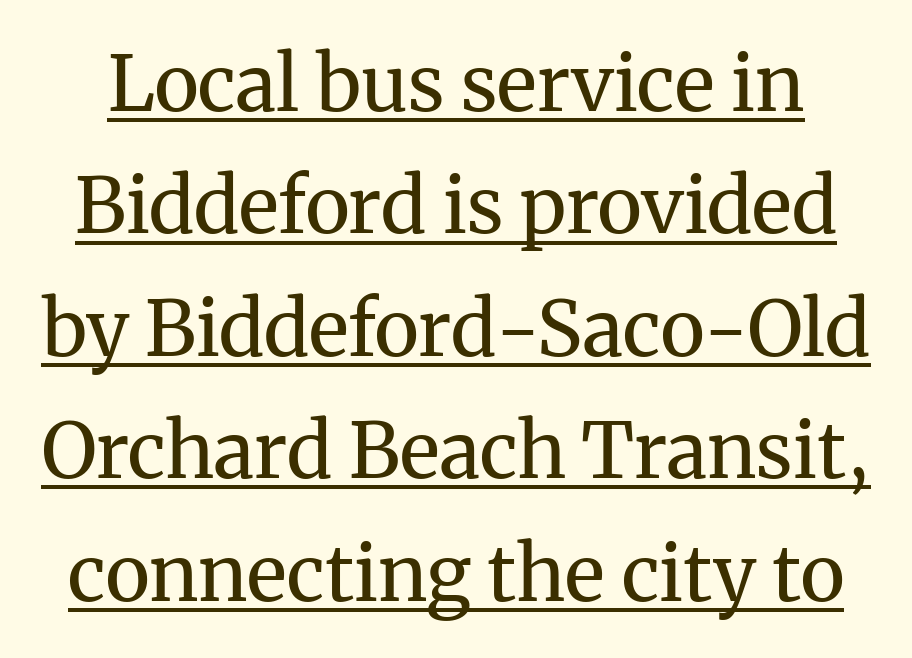
Q: Is the text bold? A: No.
Q: Is the text italic (slanted)? A: No, it is upright.
Q: Is the typeface a serif or a sans-serif typeface? A: Serif.
Q: Is the text underlined? A: Yes.
Q: Is the spacing between letters normal or unusually wide? A: Normal.
Q: Is the spacing between lines tight, normal or loose? A: Normal.
Q: Width (condensed, normal, or wide)? A: Normal.
Q: Stroke contrast? A: Medium.
Q: x-height? A: Medium.
Q: Monospaced? A: No.
